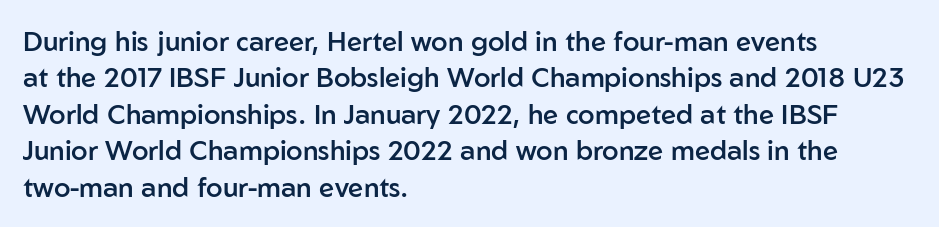
The image shows 27 px text type, upright; set left-aligned, normal line spacing (1.35x), normal letter spacing, not underlined.
